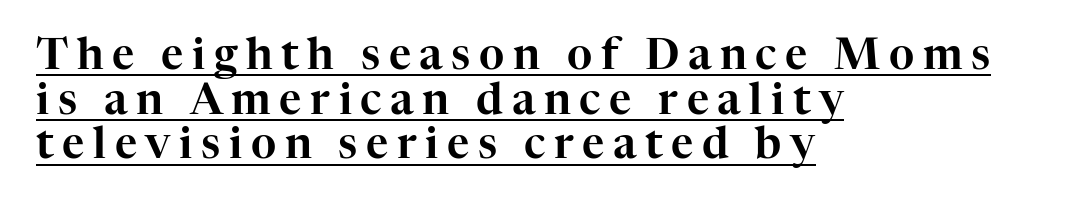
Q: Is the text italic (slanted)? A: No, it is upright.
Q: Is the typeface a serif or a sans-serif typeface? A: Serif.
Q: Is the text underlined? A: Yes.
Q: How is the paragraph aligned? A: Left-aligned.
Q: Is the spacing between letters normal or unusually wide? A: Unusually wide.
Q: Is the spacing between lines tight, normal or loose? A: Tight.
Q: Width (condensed, normal, or wide)? A: Normal.
Q: Stroke contrast? A: High.
Q: x-height? A: Medium.
Q: Monospaced? A: No.
